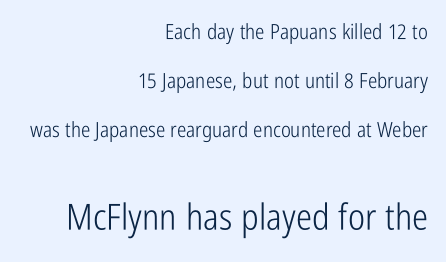
The image shows 36 px light, condensed sans-serif type, upright; set right-aligned, loose line spacing (2.33x), normal letter spacing, not underlined; the second (bottom) block is 1.71x larger; low stroke contrast and a medium x-height.
